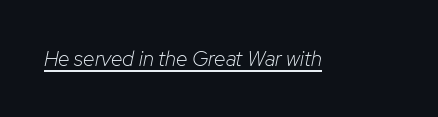
{"italic": "yes", "lean": "right", "slant_degrees": 12, "bold": "no", "underline": "yes", "letter_spacing": "normal", "letter_spacing_em": 0.0, "glyph_px": 21}
